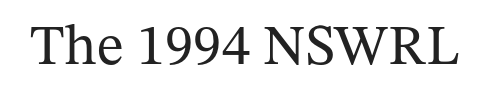
Q: Is the text bold? A: No.
Q: Is the text italic (slanted)? A: No, it is upright.
Q: Is the typeface a serif or a sans-serif typeface? A: Serif.
Q: Is the text underlined? A: No.
Q: Is the spacing between letters normal or unusually wide? A: Normal.
Q: Width (condensed, normal, or wide)? A: Normal.
Q: Stroke contrast? A: Medium.
Q: x-height? A: Medium.
Q: Monospaced? A: No.
